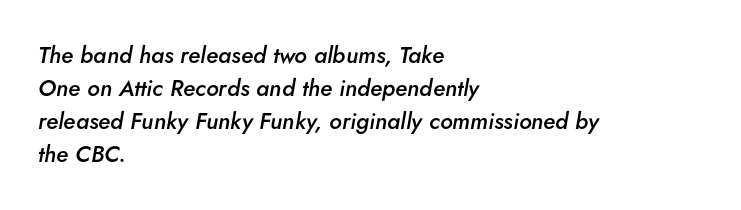
{"italic": "yes", "lean": "right", "slant_degrees": 5, "bold": "semi", "underline": "no", "align": "left", "line_spacing": "normal", "line_spacing_ratio": 1.44, "letter_spacing": "normal", "letter_spacing_em": 0.0, "glyph_px": 23}
